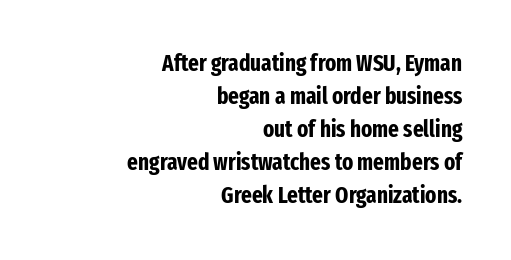
Q: Is the text bold? A: Yes.
Q: Is the text italic (slanted)? A: No, it is upright.
Q: Is the text underlined? A: No.
Q: How is the paragraph aligned? A: Right-aligned.
Q: Is the spacing between letters normal or unusually wide? A: Normal.
Q: Is the spacing between lines tight, normal or loose? A: Normal.
